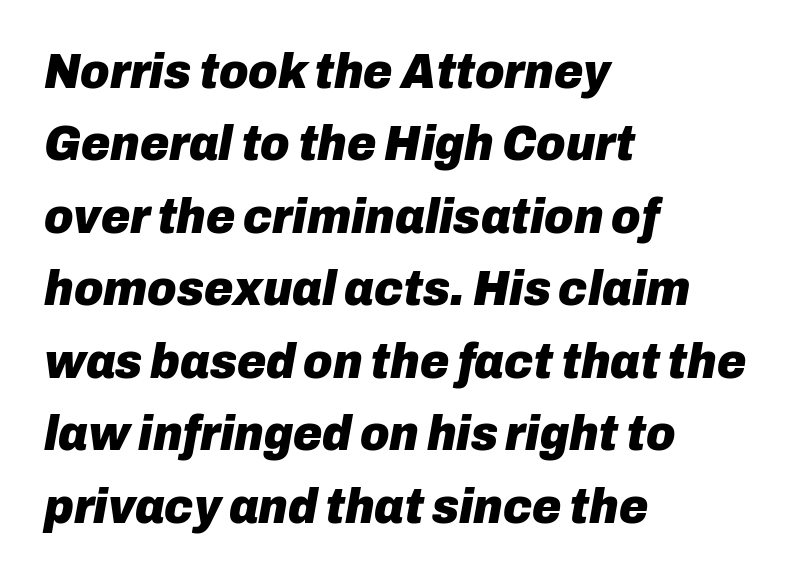
No word sits above an underline. There's an unmistakable incline to the writing here. Each letter keeps its own natural width here, so spacing adapts to shape. Is the type bold? Yes — the strokes are clearly thick and heavy. Line starts are locked; line ends wander. The letters sit at their default tracking, neither squeezed nor spread.
